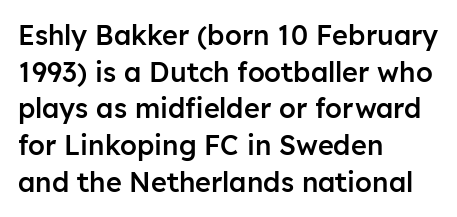
The image shows 27 px text type, upright; set left-aligned, normal line spacing (1.36x), normal letter spacing, not underlined.
